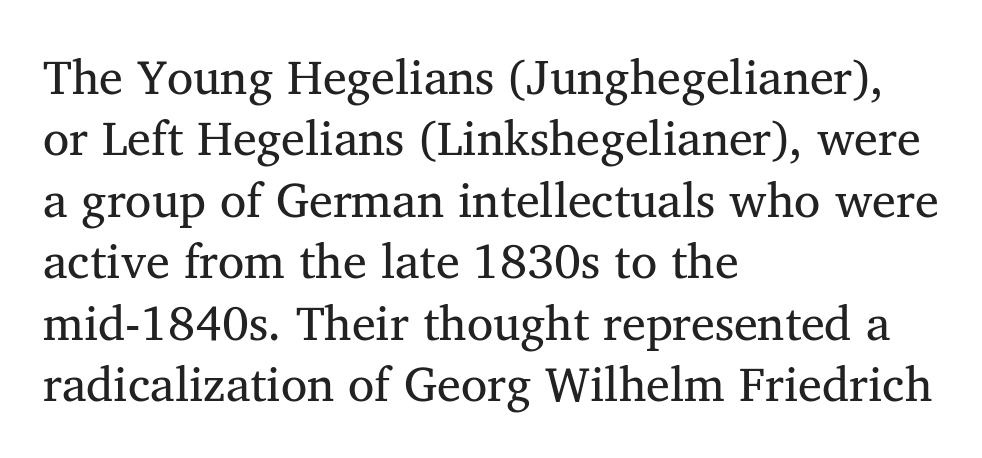
Q: Is the text bold? A: No.
Q: Is the typeface a serif or a sans-serif typeface? A: Serif.
Q: Is the text underlined? A: No.
Q: How is the paragraph aligned? A: Left-aligned.
Q: Is the spacing between letters normal or unusually wide? A: Normal.
Q: Is the spacing between lines tight, normal or loose? A: Normal.
Q: Width (condensed, normal, or wide)? A: Normal.
Q: Stroke contrast? A: Medium.
Q: x-height? A: Medium.
Q: Monospaced? A: No.
